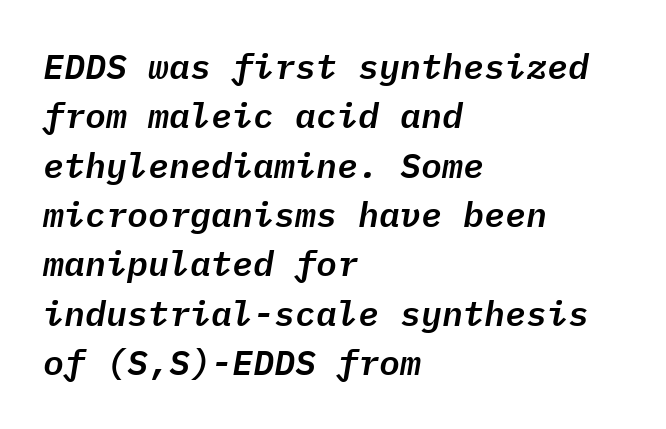
The image shows 35 px text type, italic (leaning right), monospaced; set left-aligned, normal line spacing (1.41x), normal letter spacing, not underlined; low stroke contrast and a medium x-height.
